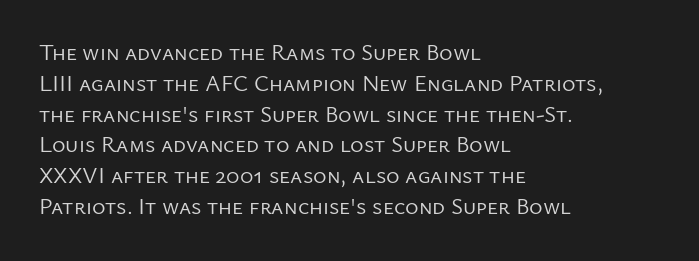
The image shows 23 px text type, upright; set left-aligned, normal line spacing (1.34x), normal letter spacing, not underlined.
